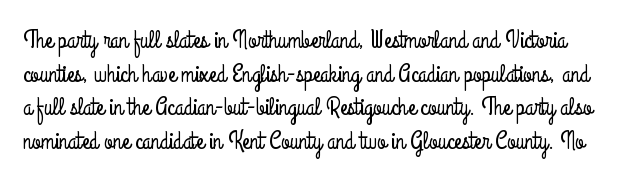
This block has exactly the height ordinary leading produces. The tracking reads as untouched default to a designer's eye. This rendering features lettering with no underline.
